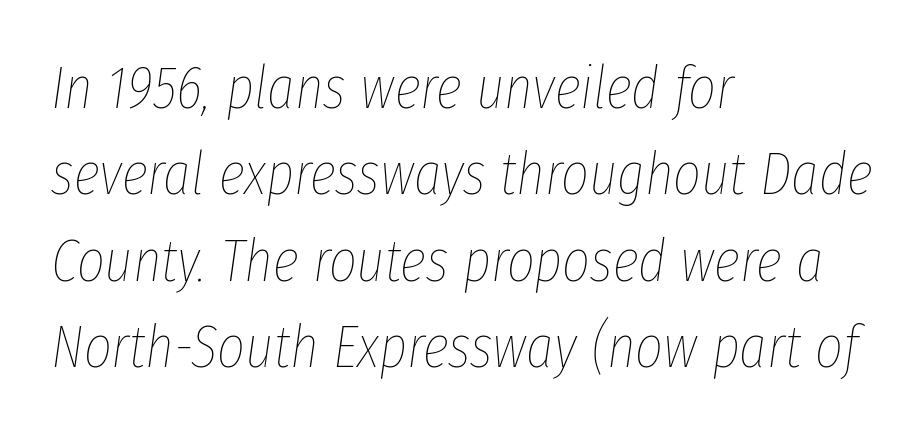
The image shows 60 px thin, condensed type, italic (leaning right); set left-aligned, normal line spacing (1.44x), normal letter spacing, not underlined; low stroke contrast and a medium x-height.
